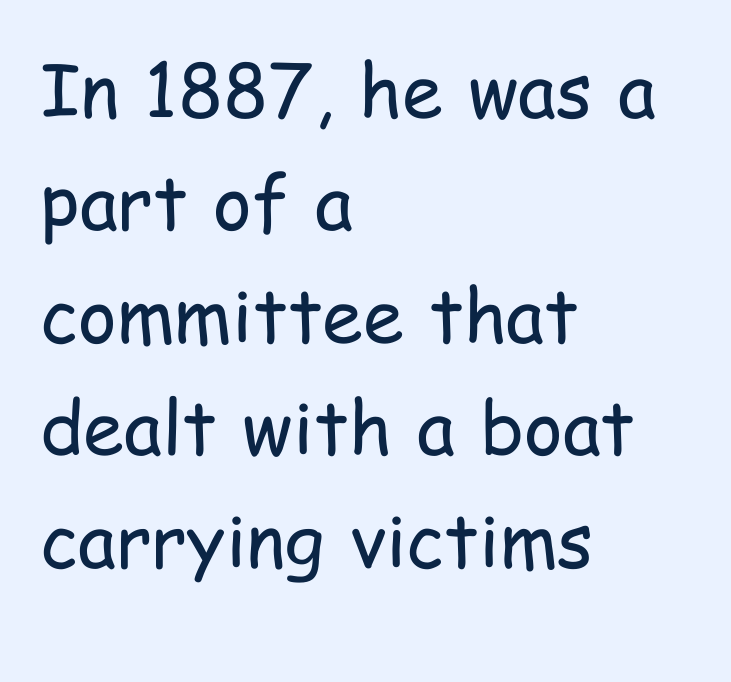
{"serif": "no", "italic": "no", "bold": "no", "weight": "regular", "width": "condensed", "stroke_contrast": "low", "x_height": "medium", "monospaced": "no", "underline": "no", "align": "left", "line_spacing": "normal", "line_spacing_ratio": 1.52, "letter_spacing": "normal", "letter_spacing_em": 0.0, "glyph_px": 74}
